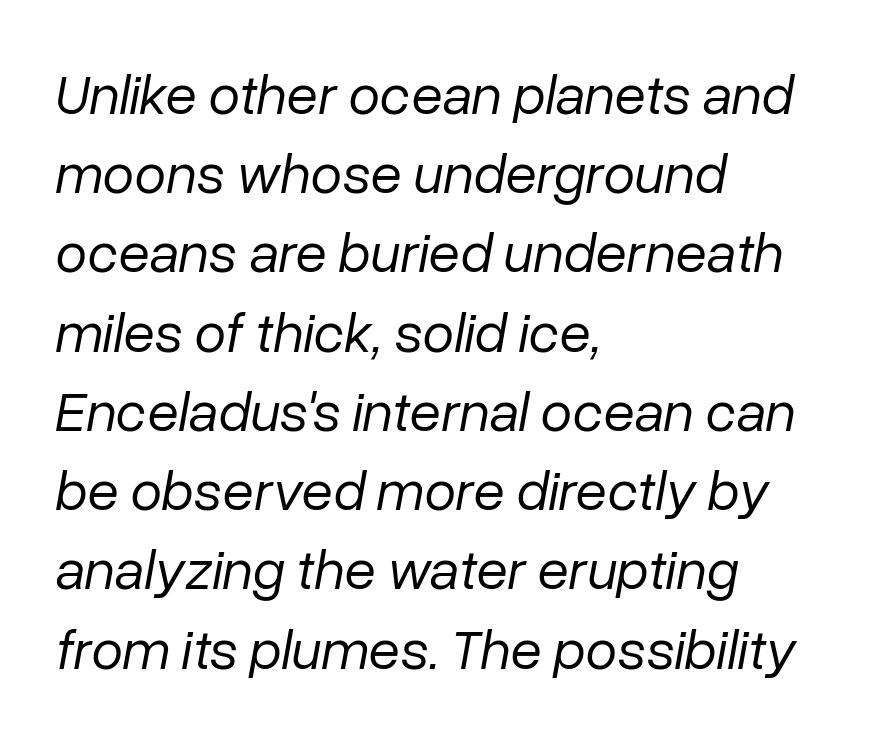
The image shows 57 px regular-weight type, italic (leaning right); set left-aligned, normal line spacing (1.39x), normal letter spacing, not underlined; low stroke contrast and a medium x-height.
